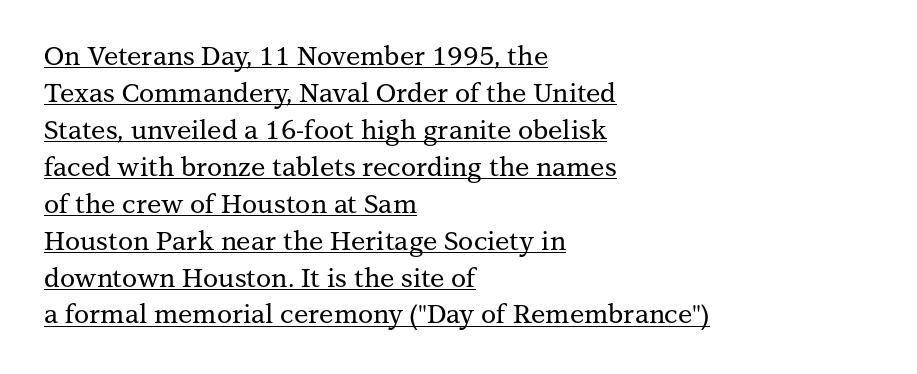
{"italic": "no", "underline": "yes", "align": "left", "line_spacing": "normal", "line_spacing_ratio": 1.42, "letter_spacing": "normal", "letter_spacing_em": 0.0, "glyph_px": 26}
